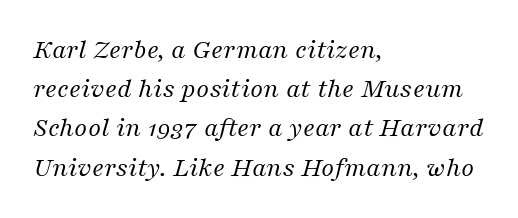
The space between consecutive lines is moderate. Look at the bottom of the vertical strokes: they flare into serifs here. Does the copy run flush right? No — it runs flush left. Note the varied advance widths — an 'i' is clearly narrower than an 'm'.
